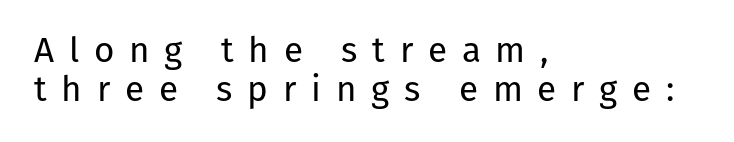
The image shows 35 px regular-weight sans-serif type, upright; set left-aligned, tight line spacing (1.11x), unusually wide letter spacing (+0.42 em), not underlined; low stroke contrast and a medium x-height.
